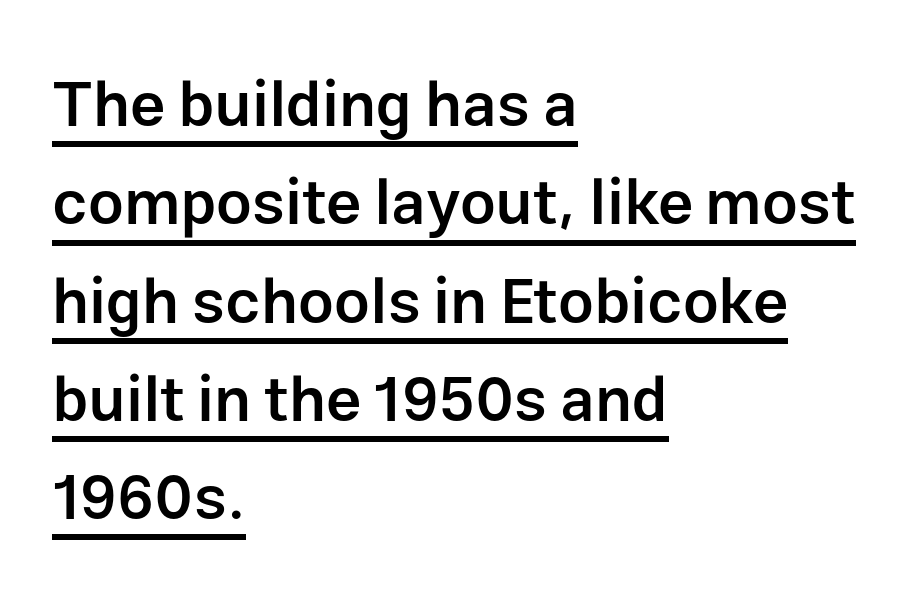
Q: Is the text bold? A: Semi-bold.
Q: Is the text italic (slanted)? A: No, it is upright.
Q: Is the typeface a serif or a sans-serif typeface? A: Sans-serif.
Q: Is the text underlined? A: Yes.
Q: How is the paragraph aligned? A: Left-aligned.
Q: Is the spacing between letters normal or unusually wide? A: Normal.
Q: Is the spacing between lines tight, normal or loose? A: Normal.
Q: Width (condensed, normal, or wide)? A: Normal.
Q: Stroke contrast? A: Low.
Q: x-height? A: Medium.
Q: Monospaced? A: No.
